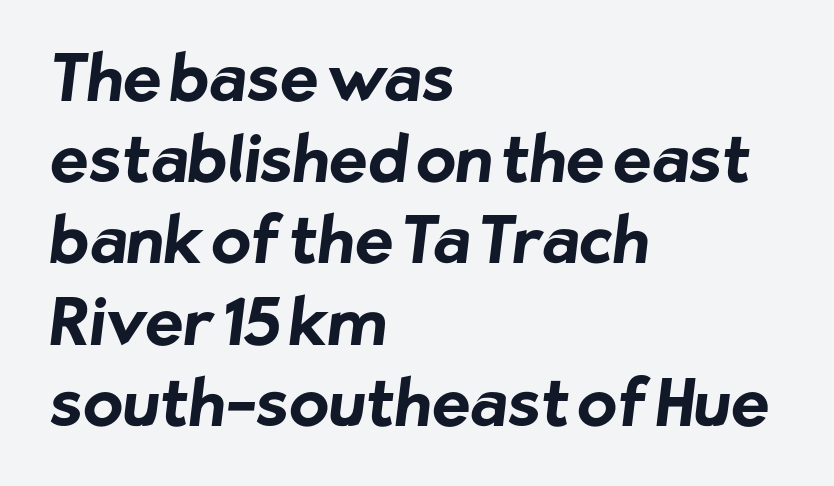
Characters follow at the spacing the type designer built in. Varying glyph widths throughout — classic text-font behaviour. Underline: absent. The passage is arranged the way most books set body copy — flush left. Every letter is thick-stroked: bold, no question.
